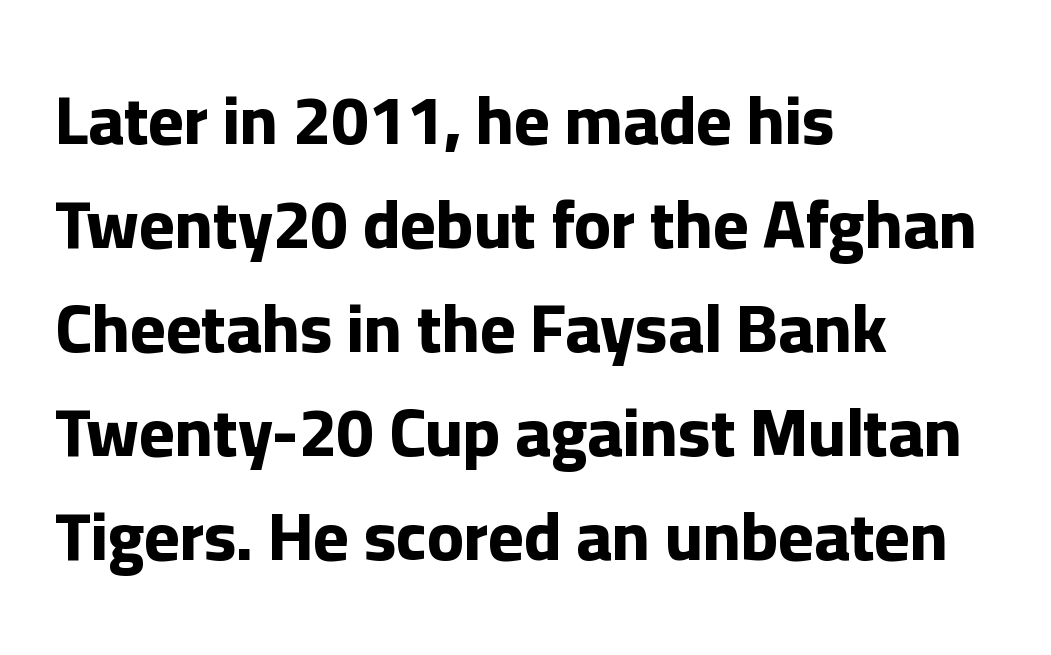
{"serif": "no", "italic": "no", "bold": "yes", "weight": "bold", "width": "normal", "stroke_contrast": "low", "x_height": "medium", "monospaced": "no", "underline": "no", "align": "left", "line_spacing": "normal", "line_spacing_ratio": 1.53, "letter_spacing": "normal", "letter_spacing_em": 0.0, "glyph_px": 68}
